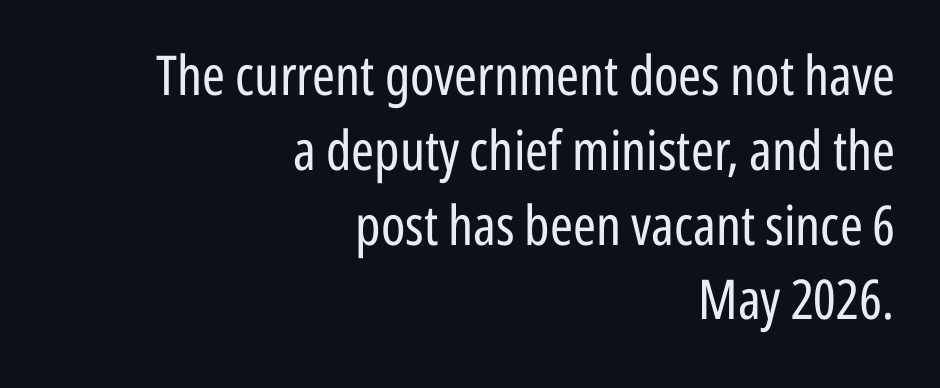
The image shows 55 px regular-weight, condensed sans-serif type, upright; set right-aligned, normal line spacing (1.36x), normal letter spacing, not underlined; low stroke contrast and a medium x-height.
